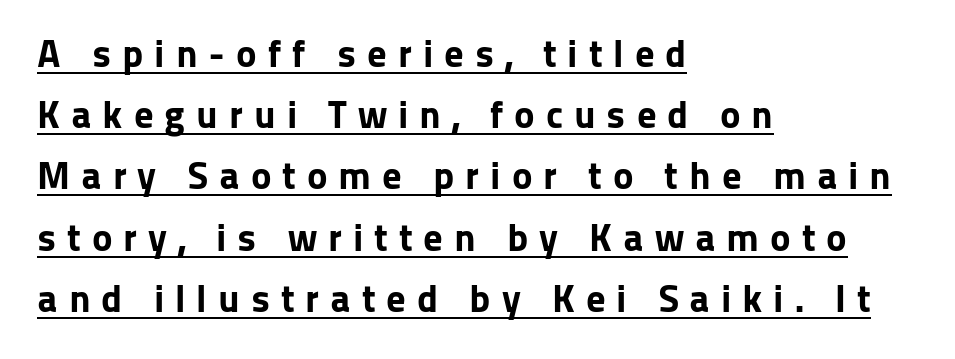
The image shows 39 px bold sans-serif type, upright; set left-aligned, normal line spacing (1.57x), unusually wide letter spacing (+0.28 em), underlined; low stroke contrast and a medium x-height.
